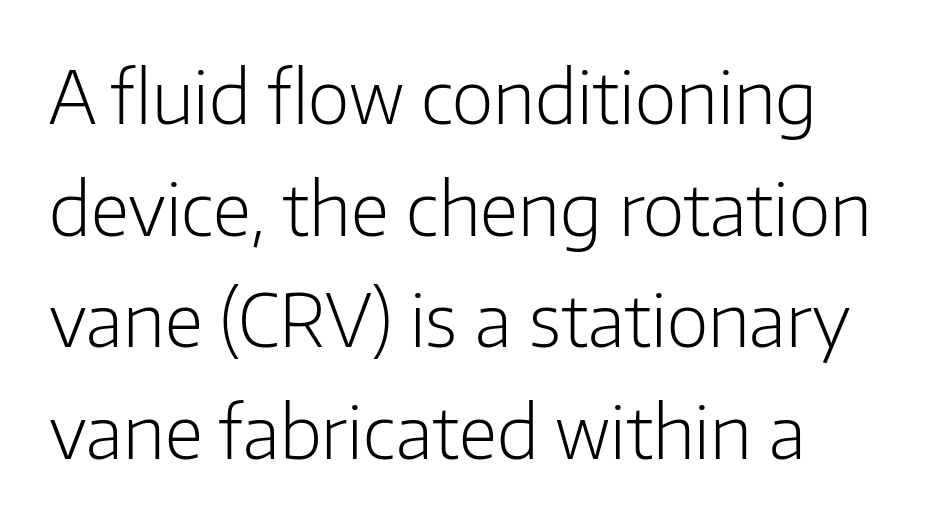
Q: Is the text bold? A: No.
Q: Is the text italic (slanted)? A: No, it is upright.
Q: Is the typeface a serif or a sans-serif typeface? A: Sans-serif.
Q: Is the text underlined? A: No.
Q: Is the spacing between letters normal or unusually wide? A: Normal.
Q: Is the spacing between lines tight, normal or loose? A: Normal.
Q: Width (condensed, normal, or wide)? A: Normal.
Q: Stroke contrast? A: Low.
Q: x-height? A: Medium.
Q: Monospaced? A: No.
